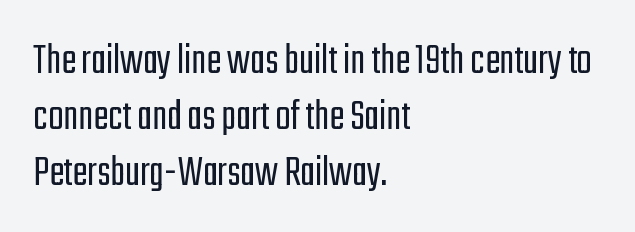
The paragraph shown leans on its left margin. No feet cap the strokes, marking this as sans-serif type. Beneath every word, the page is bare. Observe the ordinary spacing: letters are neighbours, not strangers. This is roman type, the default non-slanted kind.
